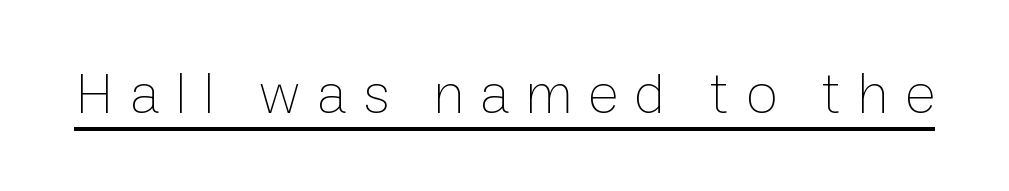
{"italic": "no", "bold": "no", "weight": "thin", "width": "normal", "stroke_contrast": "low", "x_height": "medium", "monospaced": "no", "underline": "yes", "letter_spacing": "wide", "letter_spacing_em": 0.27, "glyph_px": 59}
